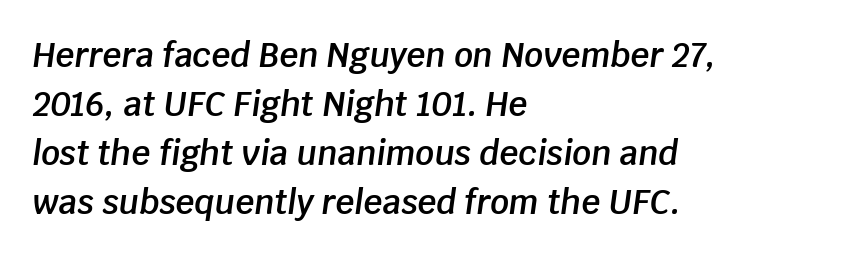
{"italic": "yes", "lean": "right", "slant_degrees": 8, "bold": "semi", "weight": "semibold", "width": "normal", "stroke_contrast": "low", "x_height": "large", "monospaced": "no", "underline": "no", "align": "left", "line_spacing": "normal", "line_spacing_ratio": 1.48, "letter_spacing": "normal", "letter_spacing_em": 0.0, "glyph_px": 33}
